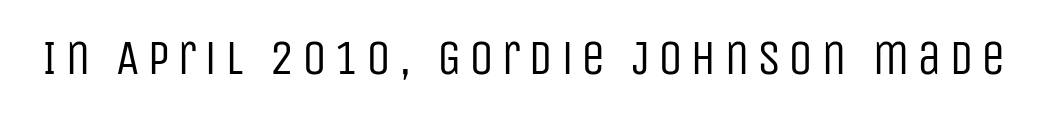
The specimen reads as upright at a glance. The characters display no serif detailing; their extremities are plain. The zone under the glyphs is completely vacant. Here the designer chose a conventional face with non-uniform glyph widths. On a weight scale, this lands at 450 or below.
